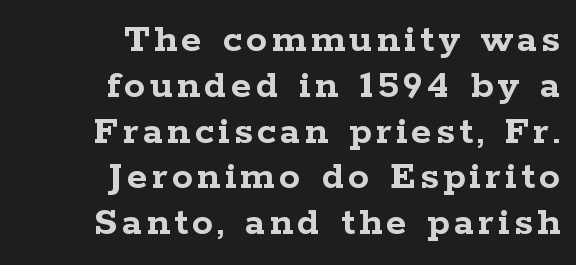
The image shows 42 px semibold, wide serif type, upright; set right-aligned, tight line spacing (1.09x), not underlined; low stroke contrast and a medium x-height.
